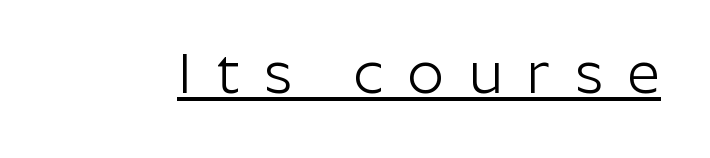
Q: Is the text bold? A: No.
Q: Is the text italic (slanted)? A: No, it is upright.
Q: Is the typeface a serif or a sans-serif typeface? A: Sans-serif.
Q: Is the text underlined? A: Yes.
Q: Is the spacing between letters normal or unusually wide? A: Unusually wide.
Q: Width (condensed, normal, or wide)? A: Normal.
Q: Stroke contrast? A: Low.
Q: x-height? A: Medium.
Q: Monospaced? A: No.
